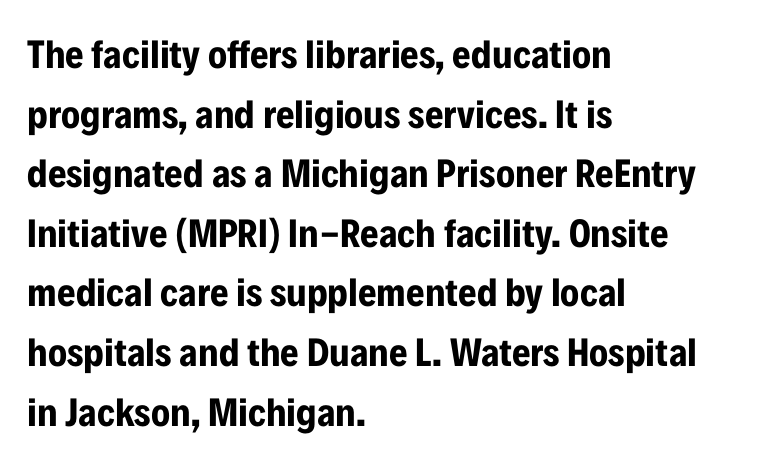
The image shows 40 px bold, condensed sans-serif type, upright; set left-aligned, normal line spacing (1.49x), normal letter spacing, not underlined; low stroke contrast and a medium x-height.
